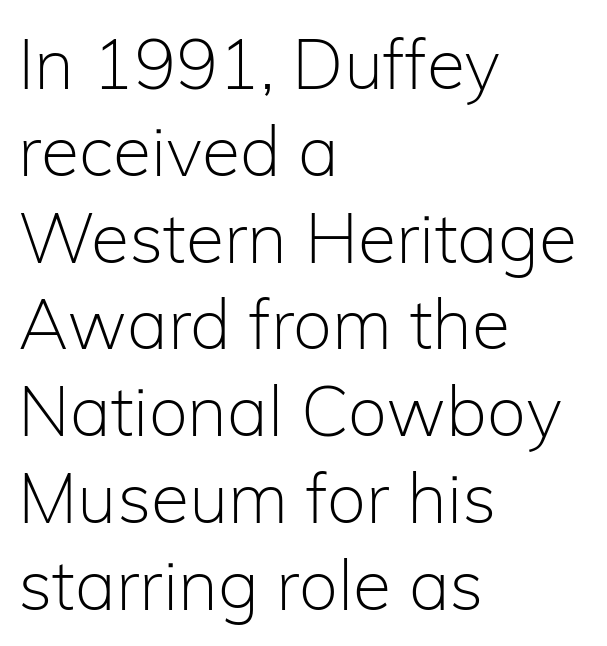
Is this a sans? Yes — the strokes have no serifs. Note the varied advance widths — an 'i' is clearly narrower than an 'm'. Type without underlining. Ascenders rise straight up at ninety degrees.
